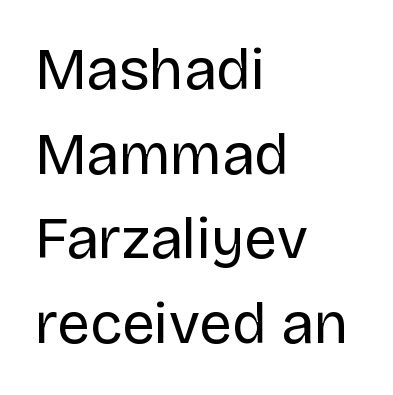
The string is rendered with underlining switched off. The setting favours the left margin, as ordinary paragraphs usually do. Italic? Not at all — the glyphs are vertical. Each new line begins a customary step beneath the previous one. The passage shown is typed in a proportional face where columns would drift. The weight would be labelled regular, book, light, or lighter still.
